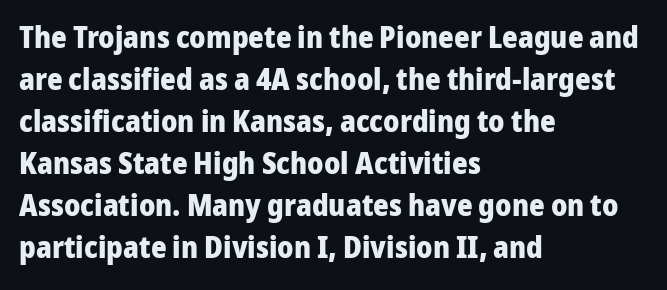
{"serif": "no", "italic": "no", "bold": "yes", "weight": "heavy", "width": "normal", "stroke_contrast": "low", "x_height": "medium", "monospaced": "no", "underline": "no", "align": "left", "line_spacing": "normal", "line_spacing_ratio": 1.4, "letter_spacing": "normal", "letter_spacing_em": 0.0, "glyph_px": 30}
